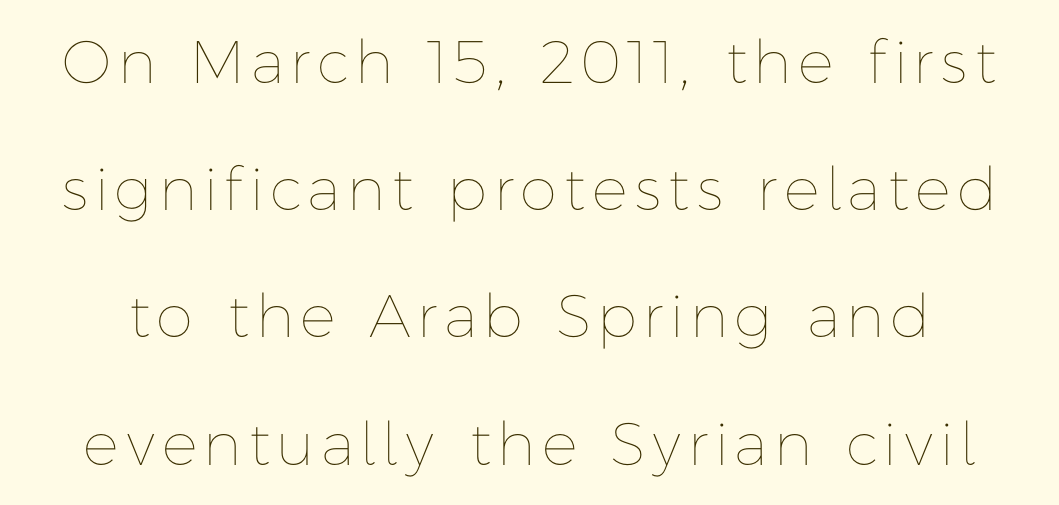
The image shows 60 px thin type, upright; set loose line spacing (2.12x), not underlined; low stroke contrast and a medium x-height.
